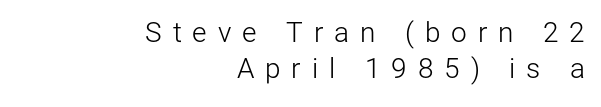
{"serif": "no", "italic": "no", "bold": "no", "weight": "light", "width": "normal", "stroke_contrast": "low", "x_height": "medium", "monospaced": "no", "underline": "no", "align": "right", "line_spacing": "normal", "line_spacing_ratio": 1.28, "letter_spacing": "wide", "letter_spacing_em": 0.39, "glyph_px": 28}
